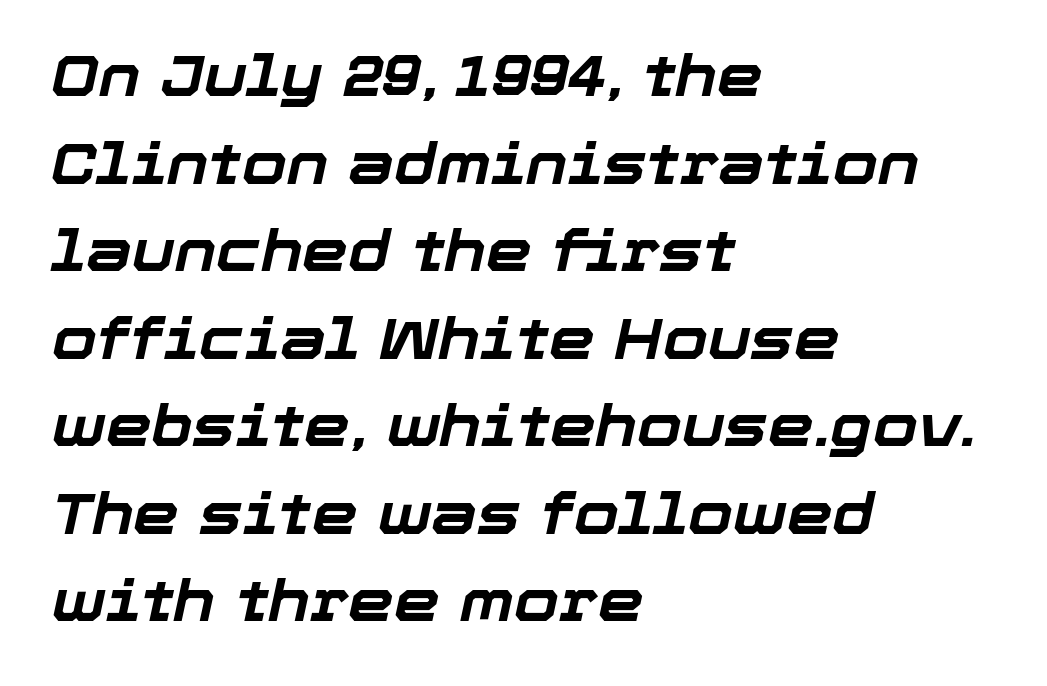
Q: Is the text bold? A: Yes.
Q: Is the text italic (slanted)? A: Yes, it leans right by about 12 degrees.
Q: Is the text underlined? A: No.
Q: How is the paragraph aligned? A: Left-aligned.
Q: Is the spacing between letters normal or unusually wide? A: Normal.
Q: Is the spacing between lines tight, normal or loose? A: Normal.
Q: Width (condensed, normal, or wide)? A: Normal.
Q: Stroke contrast? A: Low.
Q: x-height? A: Medium.
Q: Monospaced? A: No.
